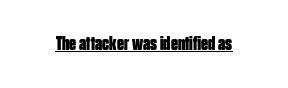
Weight: bold. Is the letter spacing exaggerated? No — it looks like the ordinary default. In designer terms, the underline attribute is active on this setting. A roman cut, with each character standing at attention.
